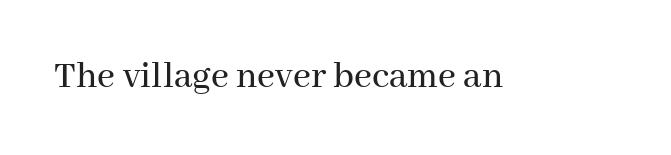
A typesetter would call this proportional, since set widths differ per character. Ordinary non-slanted type is in use. Lines of text with bare space underneath. Regarding serifs, this sample has them.
